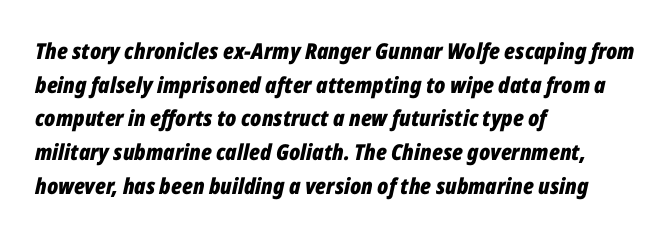
Compared with ordinary roman type, these characters are visibly tilted. Horizontally, the lines are justified to the leading edge only. How would I describe the line gaps? Plain and ordinary. Students, this is bold: see how much ink each stroke carries.
